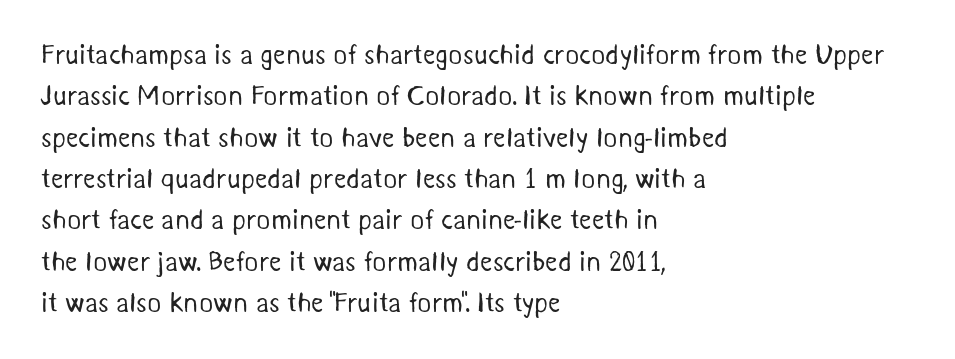
The image shows 27 px text type; set left-aligned, normal line spacing (1.53x), normal letter spacing, not underlined.
